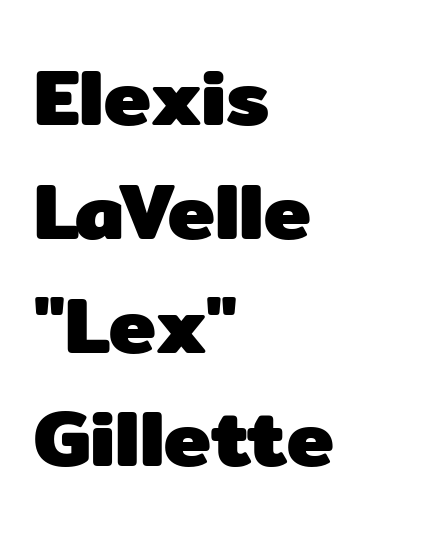
The rendering shows plain stroke endings on the letterforms — a sans-serif design. Layout note: lines flush left. Italic: no, the glyphs are upright roman. Compared with an ordinary text face, these strokes are far heavier — a full bold. Spacing verdict: proportional, widths tailored to each character. You could call the tracking neutral — neither tight nor loose.
